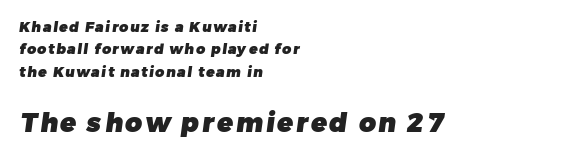
{"bold": "yes", "underline": "no", "align": "left", "line_spacing": "normal", "line_spacing_ratio": 1.59, "larger_block": "second", "size_ratio": 1.86, "glyph_px": 26}
